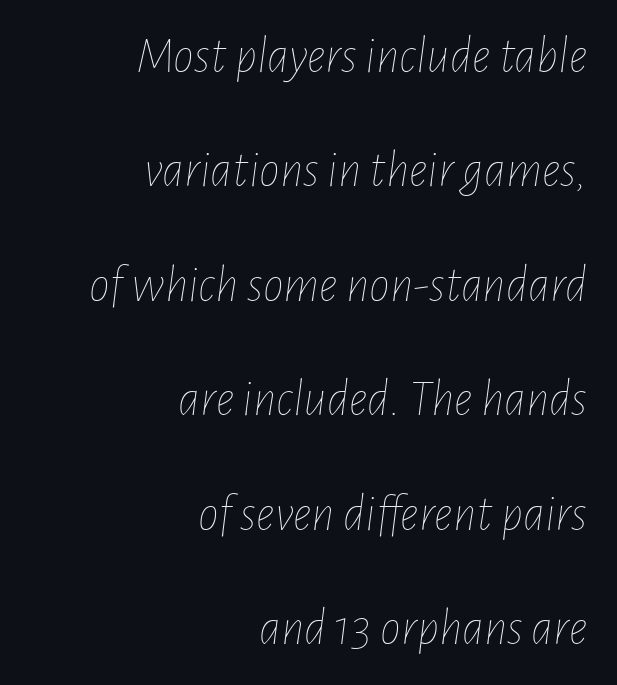
{"italic": "yes", "lean": "right", "slant_degrees": 7, "bold": "no", "weight": "thin", "width": "condensed", "stroke_contrast": "low", "x_height": "medium", "monospaced": "no", "underline": "no", "align": "right", "line_spacing": "loose", "line_spacing_ratio": 2.2, "letter_spacing": "normal", "letter_spacing_em": 0.0, "glyph_px": 52}
